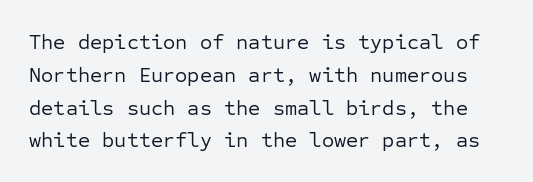
No italicization has been applied; the sample stays upright. Rows of type keep a routine distance in the vertical direction. Bare-footed words on every line. Tracking here is standard; glyphs follow each other at the usual distance. No extra ink here — the face is not bold.
